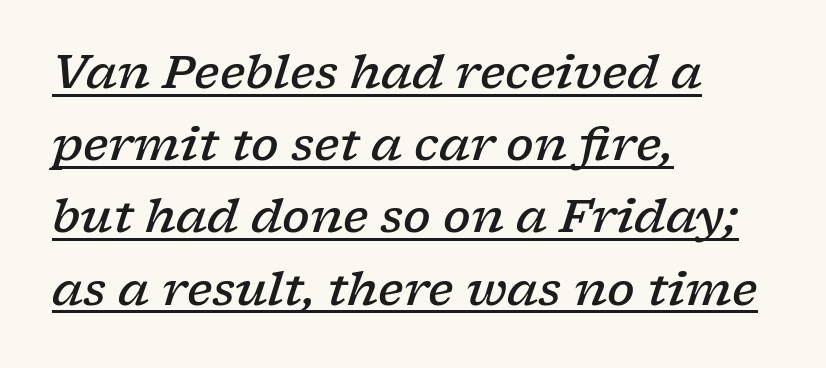
The image shows 46 px semibold, wide serif type, italic (leaning right); set left-aligned, normal line spacing (1.57x), normal letter spacing, underlined; low stroke contrast and a medium x-height.
